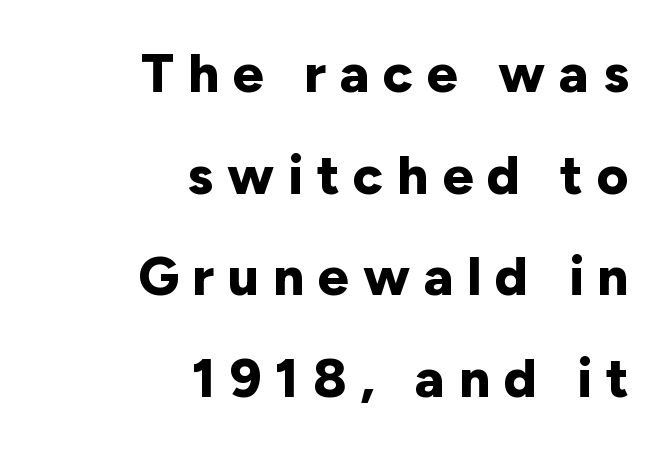
Q: Is the text bold? A: Yes.
Q: Is the text italic (slanted)? A: No, it is upright.
Q: Is the typeface a serif or a sans-serif typeface? A: Sans-serif.
Q: Is the text underlined? A: No.
Q: How is the paragraph aligned? A: Right-aligned.
Q: Is the spacing between letters normal or unusually wide? A: Unusually wide.
Q: Width (condensed, normal, or wide)? A: Normal.
Q: Stroke contrast? A: Low.
Q: x-height? A: Medium.
Q: Monospaced? A: No.
